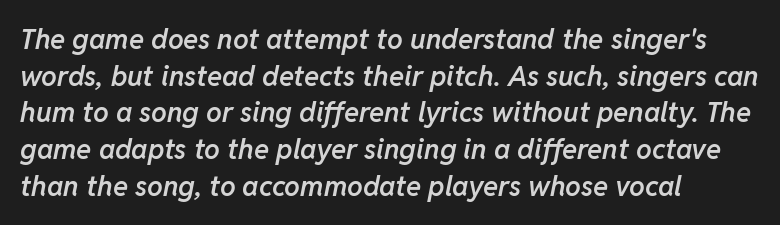
Alignment: flush left. You could not count columns in this text — the font is proportionally spaced. It's the slanting kind of type. The space beneath each line is pristine and unruled.
